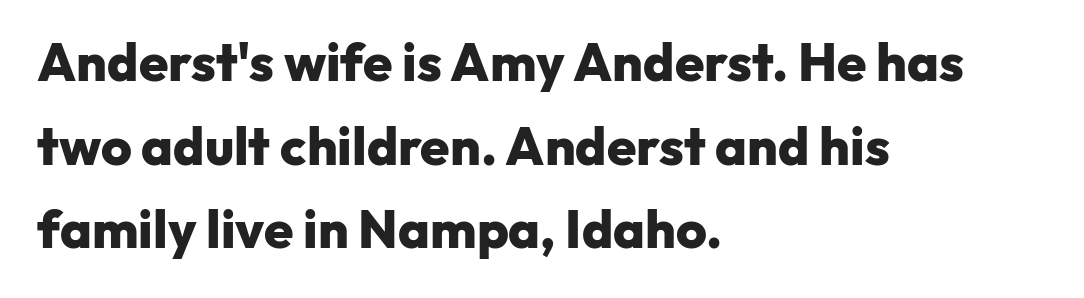
Q: Is the text bold? A: Yes.
Q: Is the text italic (slanted)? A: No, it is upright.
Q: Is the typeface a serif or a sans-serif typeface? A: Sans-serif.
Q: Is the text underlined? A: No.
Q: How is the paragraph aligned? A: Left-aligned.
Q: Is the spacing between letters normal or unusually wide? A: Normal.
Q: Is the spacing between lines tight, normal or loose? A: Normal.
Q: Width (condensed, normal, or wide)? A: Normal.
Q: Stroke contrast? A: Low.
Q: x-height? A: Medium.
Q: Monospaced? A: No.
